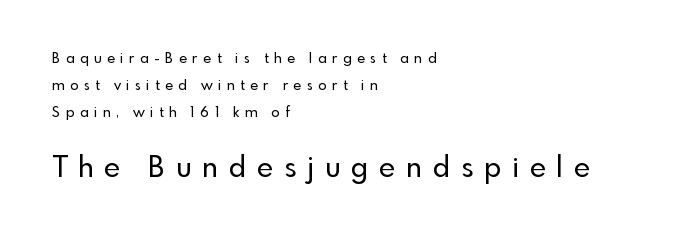
The image shows 28 px sans-serif type, upright; set left-aligned, loose line spacing (1.93x), unusually wide letter spacing (+0.38 em), not underlined; the second (bottom) block is 2.0x larger; a small x-height.
